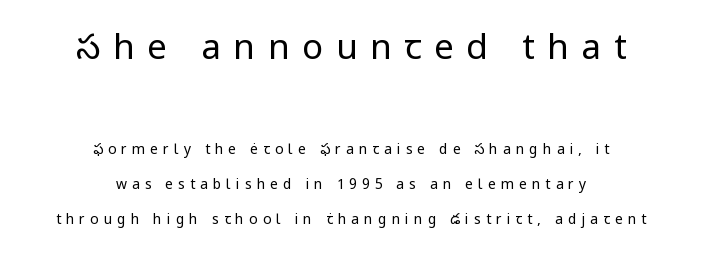
Q: Is the text bold? A: No.
Q: Is the text italic (slanted)? A: No, it is upright.
Q: Is the typeface a serif or a sans-serif typeface? A: Sans-serif.
Q: Is the text underlined? A: No.
Q: How is the paragraph aligned? A: Centered.
Q: Is the spacing between letters normal or unusually wide? A: Unusually wide.
Q: Is the spacing between lines tight, normal or loose? A: Loose.
Q: Which block of text is set in a larger size, the first (top) or the second (bottom)? A: The first (top) one.
Q: Width (condensed, normal, or wide)? A: Normal.
Q: Stroke contrast? A: Low.
Q: x-height? A: Medium.
Q: Monospaced? A: No.
